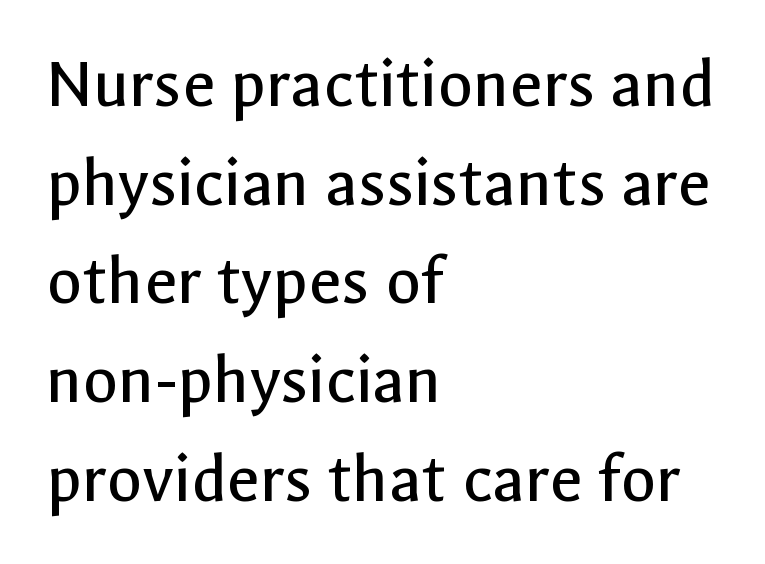
The passage shown is typed in a proportional face where columns would drift. Ascenders rise straight up at ninety degrees. Does the type have serifs? No, each stem ends abruptly. On a weight scale, this lands at 450 or below. A bare baseline throughout the passage. Inter-character spacing is left at the font's built-in metrics.
